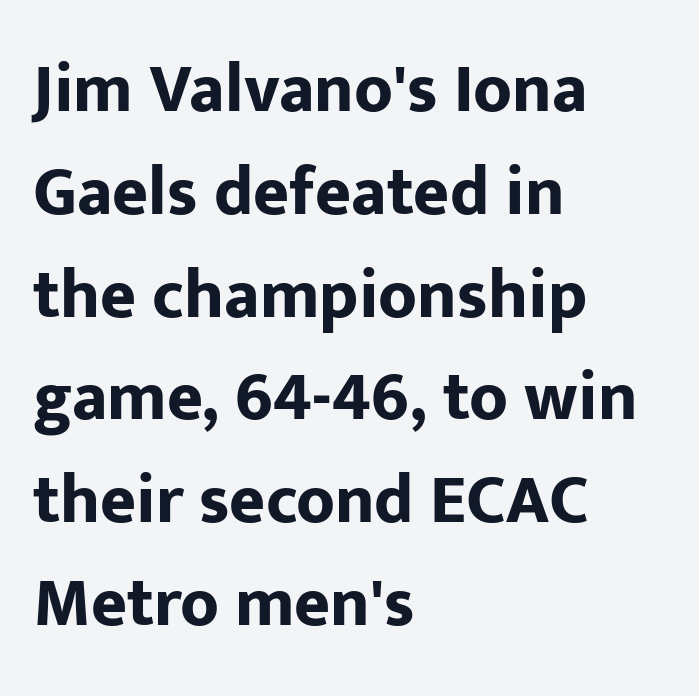
The image shows 69 px bold sans-serif type, upright; set left-aligned, normal line spacing (1.49x), normal letter spacing, not underlined; low stroke contrast and a medium x-height.
